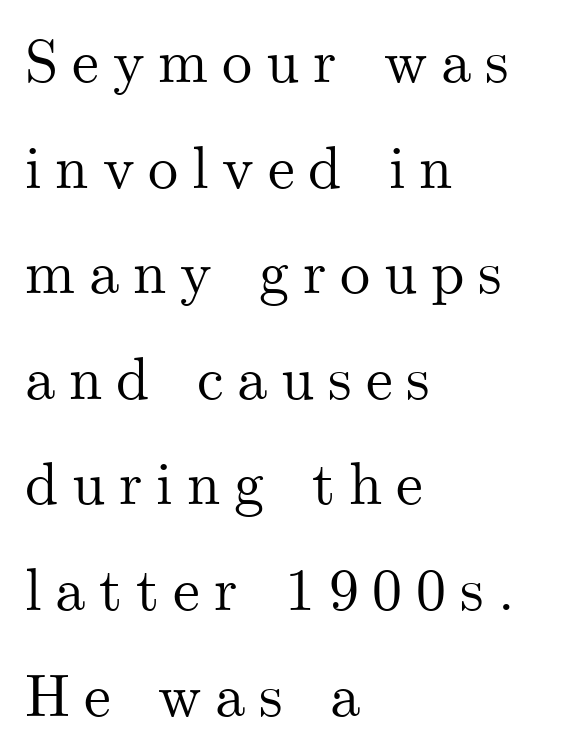
Q: Is the text italic (slanted)? A: No, it is upright.
Q: Is the typeface a serif or a sans-serif typeface? A: Serif.
Q: Is the text underlined? A: No.
Q: How is the paragraph aligned? A: Left-aligned.
Q: Is the spacing between letters normal or unusually wide? A: Unusually wide.
Q: Width (condensed, normal, or wide)? A: Normal.
Q: Stroke contrast? A: Medium.
Q: x-height? A: Small.
Q: Monospaced? A: No.
